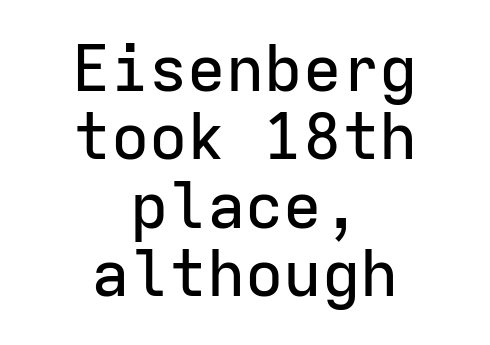
The type is set solid horizontally, with unmodified tracking. Rendered with straight, roman letterforms. The string is rendered with underlining switched off. Typeset on center — no edge is straight. Horizontal bands of white between lines are thin slivers. The glyphs in this specimen are sans serif.
